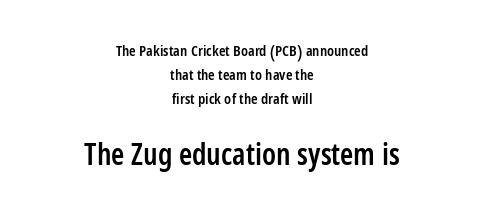
The image shows 30 px semibold, condensed sans-serif type, upright; set centered, normal line spacing (1.59x), normal letter spacing, not underlined; the second (bottom) block is 2.0x larger; low stroke contrast and a medium x-height.
